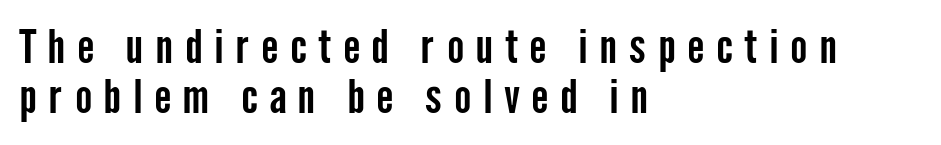
The image shows 46 px condensed sans-serif type, upright; set left-aligned, tight line spacing (1.08x), unusually wide letter spacing (+0.25 em), not underlined; low stroke contrast and a medium x-height.
